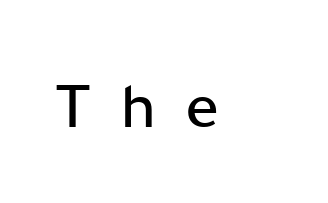
{"serif": "no", "italic": "no", "width": "normal", "stroke_contrast": "low", "x_height": "medium", "monospaced": "no", "underline": "no", "letter_spacing": "wide", "letter_spacing_em": 0.43, "glyph_px": 67}
